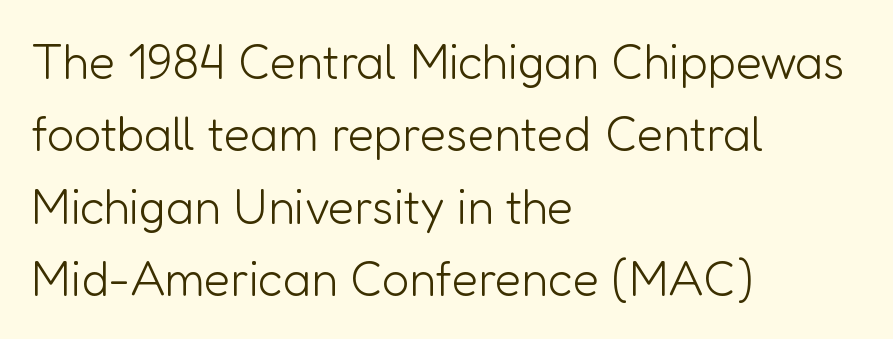
The image shows 48 px light sans-serif type, upright; set left-aligned, normal line spacing (1.51x), normal letter spacing, not underlined; low stroke contrast and a medium x-height.
